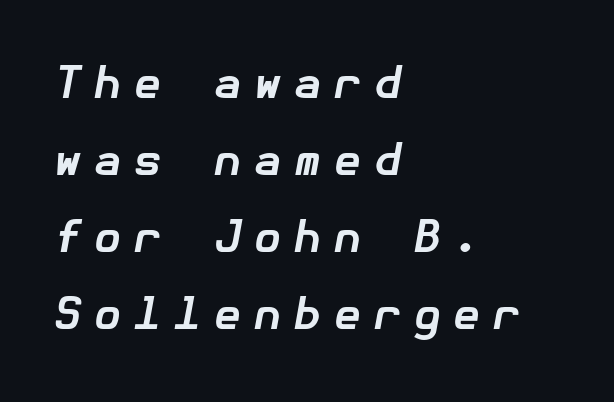
{"italic": "yes", "lean": "right", "slant_degrees": 10, "bold": "yes", "weight": "bold", "width": "normal", "stroke_contrast": "low", "x_height": "medium", "underline": "no", "align": "left", "line_spacing_ratio": 1.75, "letter_spacing": "wide", "letter_spacing_em": 0.29, "glyph_px": 44}
